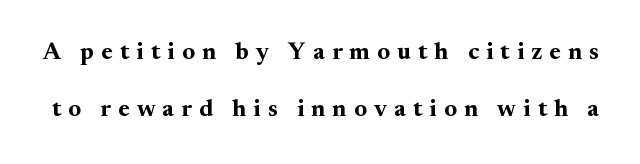
The image shows 24 px bold type, upright; set loose line spacing (2.37x), unusually wide letter spacing (+0.3 em), not underlined.
